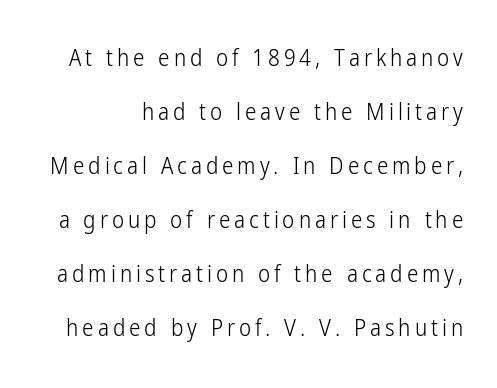
Q: Is the text bold? A: No.
Q: Is the text italic (slanted)? A: No, it is upright.
Q: Is the text underlined? A: No.
Q: Is the spacing between lines tight, normal or loose? A: Loose.
